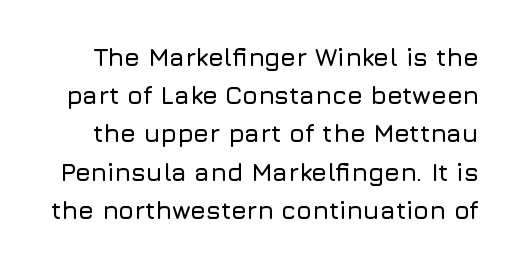
Short note: letters normally spaced. Honestly, there is no underline to notice here at all. Ascenders rise straight up at ninety degrees. The lines sit at an ordinary, default distance from one another.
